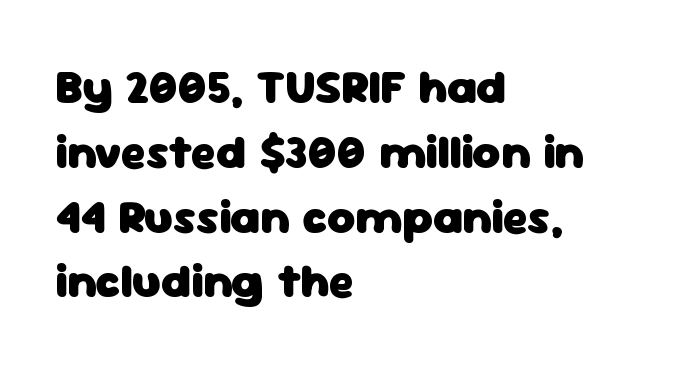
The image shows 48 px heavy sans-serif type, upright; set left-aligned, normal line spacing (1.35x), normal letter spacing, not underlined; low stroke contrast and a medium x-height.
